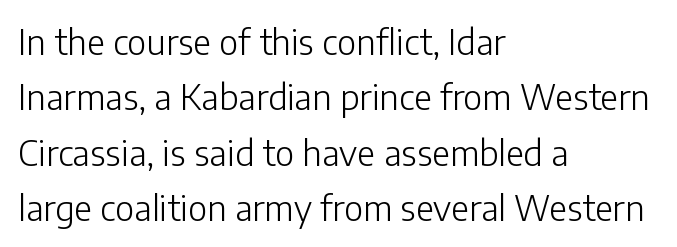
{"serif": "no", "italic": "no", "bold": "no", "weight": "light", "width": "normal", "stroke_contrast": "low", "x_height": "medium", "monospaced": "no", "underline": "no", "align": "left", "line_spacing": "normal", "line_spacing_ratio": 1.58, "letter_spacing": "normal", "letter_spacing_em": 0.0, "glyph_px": 35}
